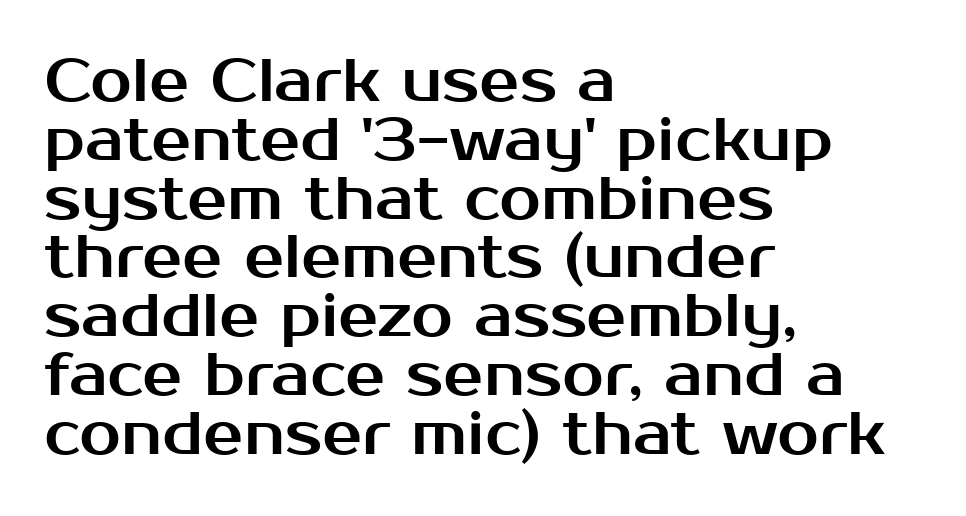
Q: Is the text italic (slanted)? A: No, it is upright.
Q: Is the typeface a serif or a sans-serif typeface? A: Sans-serif.
Q: Is the text underlined? A: No.
Q: How is the paragraph aligned? A: Left-aligned.
Q: Is the spacing between letters normal or unusually wide? A: Normal.
Q: Is the spacing between lines tight, normal or loose? A: Tight.
Q: Width (condensed, normal, or wide)? A: Normal.
Q: Stroke contrast? A: Medium.
Q: x-height? A: Medium.
Q: Monospaced? A: No.
